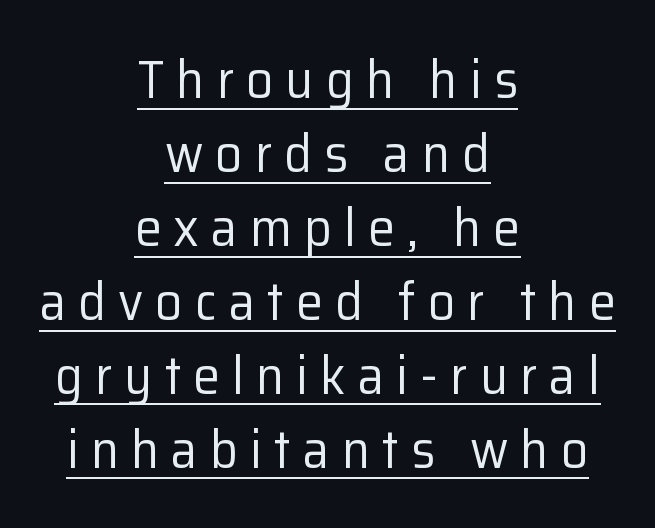
Q: Is the text bold? A: No.
Q: Is the text italic (slanted)? A: No, it is upright.
Q: Is the typeface a serif or a sans-serif typeface? A: Sans-serif.
Q: Is the text underlined? A: Yes.
Q: How is the paragraph aligned? A: Centered.
Q: Is the spacing between letters normal or unusually wide? A: Unusually wide.
Q: Is the spacing between lines tight, normal or loose? A: Normal.
Q: Width (condensed, normal, or wide)? A: Normal.
Q: Stroke contrast? A: Low.
Q: x-height? A: Medium.
Q: Monospaced? A: No.
